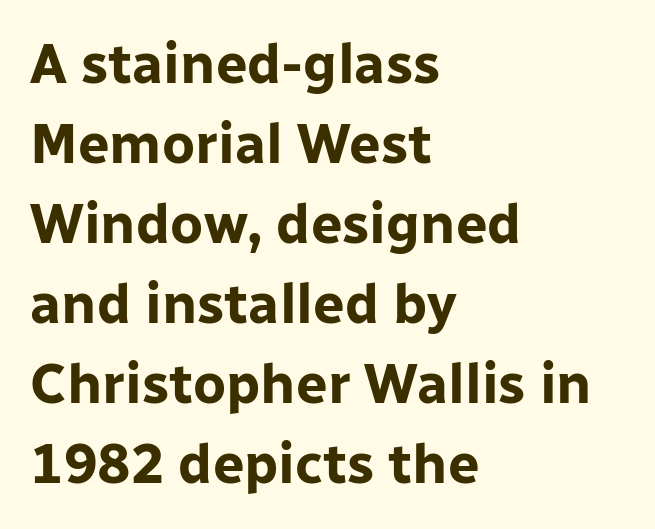
Q: Is the text bold? A: Yes.
Q: Is the text italic (slanted)? A: No, it is upright.
Q: Is the typeface a serif or a sans-serif typeface? A: Sans-serif.
Q: Is the text underlined? A: No.
Q: How is the paragraph aligned? A: Left-aligned.
Q: Is the spacing between letters normal or unusually wide? A: Normal.
Q: Is the spacing between lines tight, normal or loose? A: Normal.
Q: Width (condensed, normal, or wide)? A: Normal.
Q: Stroke contrast? A: Low.
Q: x-height? A: Medium.
Q: Monospaced? A: No.
